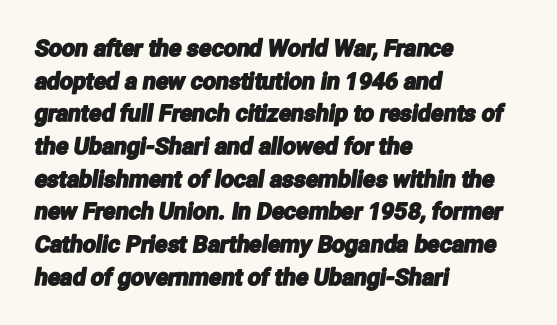
Q: Is the text underlined? A: No.
Q: How is the paragraph aligned? A: Left-aligned.
Q: Is the spacing between letters normal or unusually wide? A: Normal.
Q: Is the spacing between lines tight, normal or loose? A: Normal.
